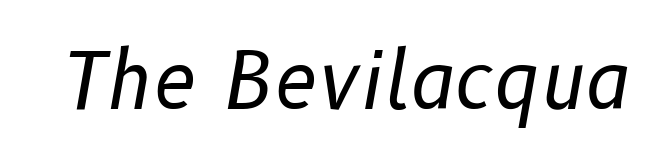
The image shows 78 px regular-weight type, italic (leaning right); set normal letter spacing, not underlined; low stroke contrast and a medium x-height.
